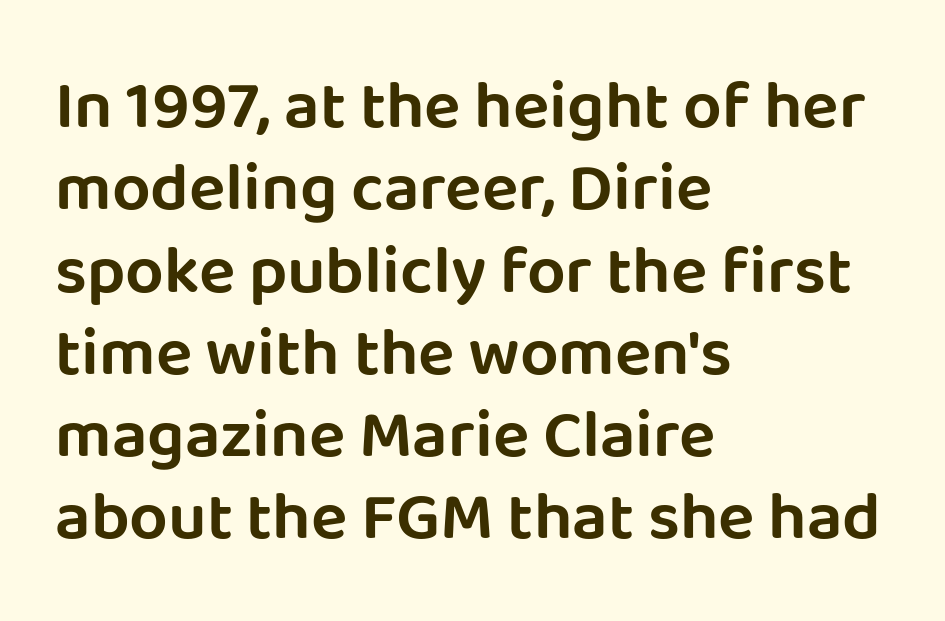
The image shows 68 px sans-serif type, upright; set left-aligned, line spacing 1.21x, normal letter spacing, not underlined; low stroke contrast and a large x-height.
